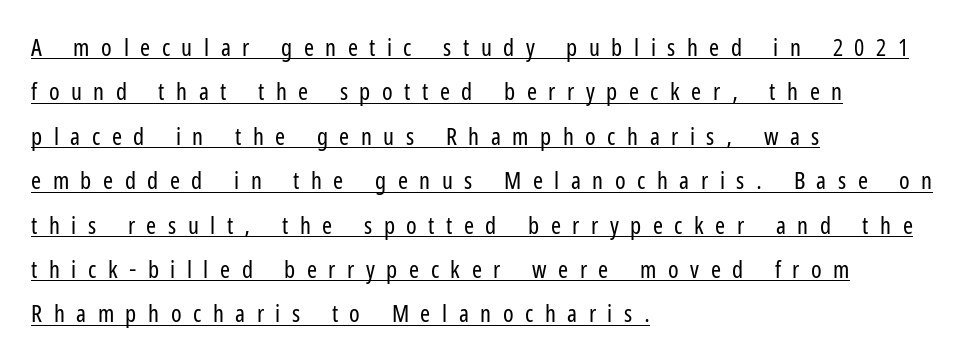
The image shows 24 px text type, upright; set left-aligned, line spacing 1.85x, unusually wide letter spacing (+0.48 em), underlined.
